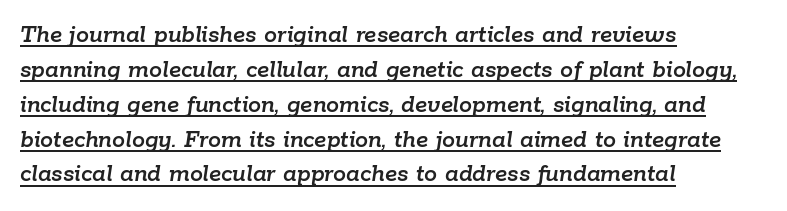
{"italic": "yes", "lean": "right", "slant_degrees": 9, "underline": "yes", "align": "left", "line_spacing": "normal", "line_spacing_ratio": 1.34, "letter_spacing": "normal", "letter_spacing_em": 0.0, "glyph_px": 26}
